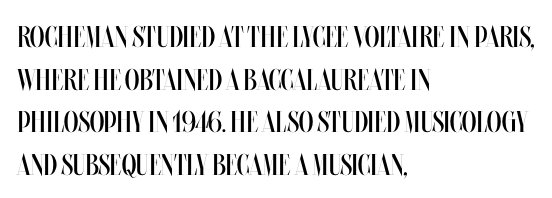
{"italic": "no", "bold": "no", "weight": "regular", "width": "condensed", "stroke_contrast": "medium", "x_height": "large", "monospaced": "no", "underline": "no", "align": "left", "line_spacing": "normal", "line_spacing_ratio": 1.42, "letter_spacing": "normal", "letter_spacing_em": 0.0, "glyph_px": 30}
